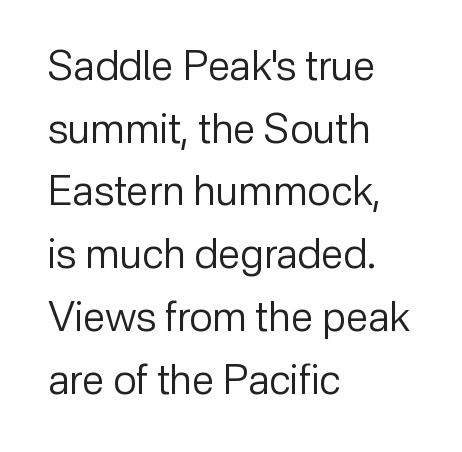
Q: Is the text bold? A: No.
Q: Is the text italic (slanted)? A: No, it is upright.
Q: Is the typeface a serif or a sans-serif typeface? A: Sans-serif.
Q: Is the text underlined? A: No.
Q: How is the paragraph aligned? A: Left-aligned.
Q: Is the spacing between letters normal or unusually wide? A: Normal.
Q: Is the spacing between lines tight, normal or loose? A: Normal.
Q: Width (condensed, normal, or wide)? A: Normal.
Q: Stroke contrast? A: Low.
Q: x-height? A: Medium.
Q: Monospaced? A: No.
